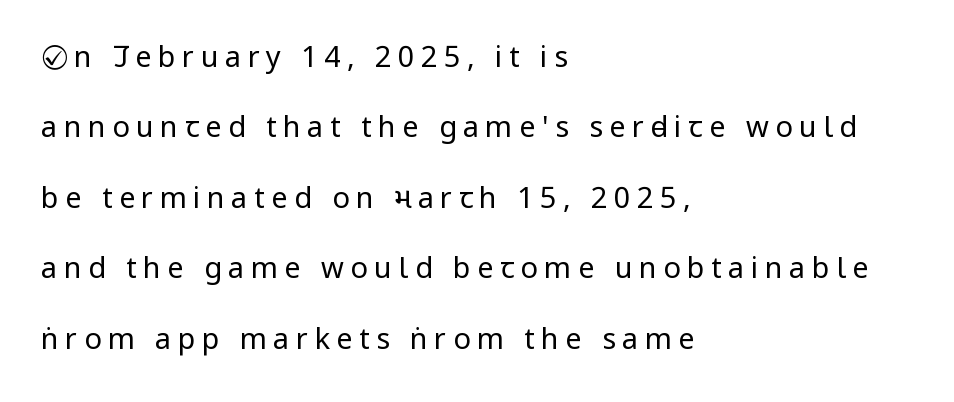
The image shows 29 px regular-weight, condensed sans-serif type, upright; set left-aligned, loose line spacing (2.43x), unusually wide letter spacing (+0.22 em), not underlined; low stroke contrast and a large x-height.
